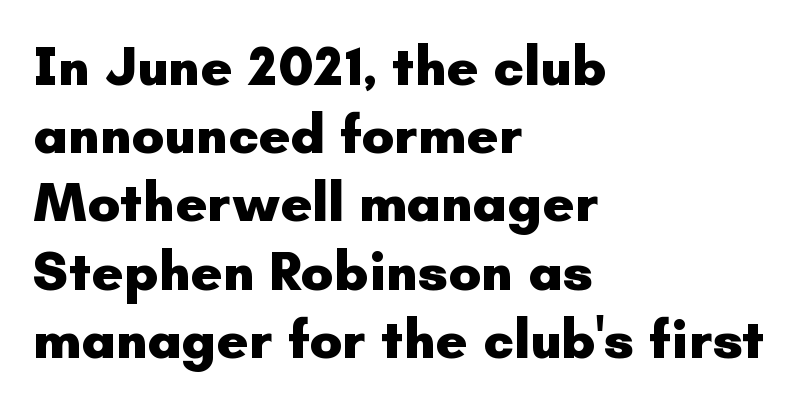
Q: Is the text bold? A: Yes.
Q: Is the text italic (slanted)? A: No, it is upright.
Q: Is the typeface a serif or a sans-serif typeface? A: Sans-serif.
Q: Is the text underlined? A: No.
Q: How is the paragraph aligned? A: Left-aligned.
Q: Is the spacing between letters normal or unusually wide? A: Normal.
Q: Width (condensed, normal, or wide)? A: Normal.
Q: Stroke contrast? A: Low.
Q: x-height? A: Small.
Q: Monospaced? A: No.
